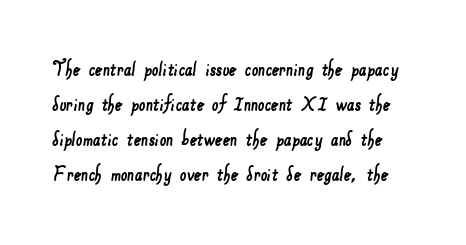
{"underline": "no", "line_spacing": "normal", "line_spacing_ratio": 1.52, "letter_spacing": "normal", "letter_spacing_em": 0.0, "glyph_px": 23}
